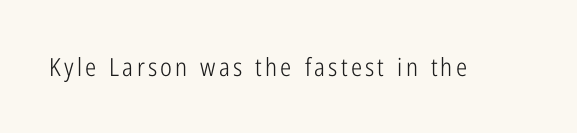
The image shows 25 px text type, upright; set not underlined.
